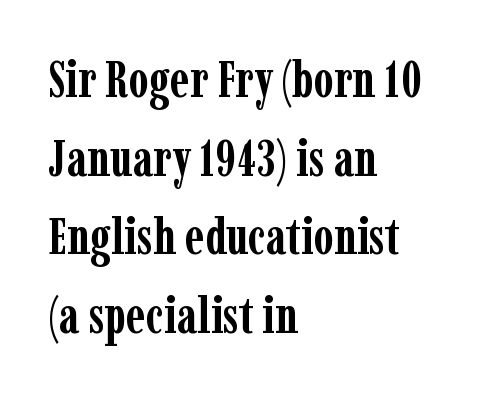
The image shows 51 px semibold, condensed serif type, upright; set left-aligned, normal line spacing (1.54x), normal letter spacing, not underlined; low stroke contrast and a medium x-height.
